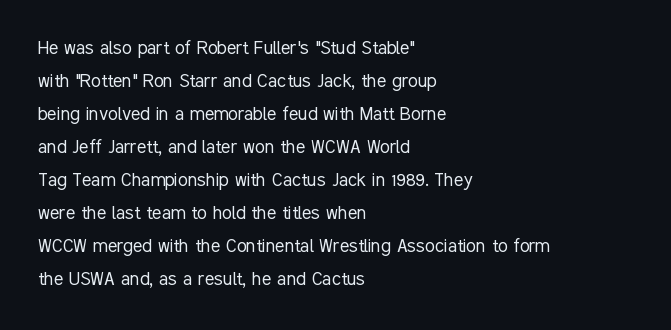
In terms of leading, this rendering sits right in the middle. Quick note: not italic, upright. Stems here are at most as thick as an everyday book face. Letter spacing: default.
